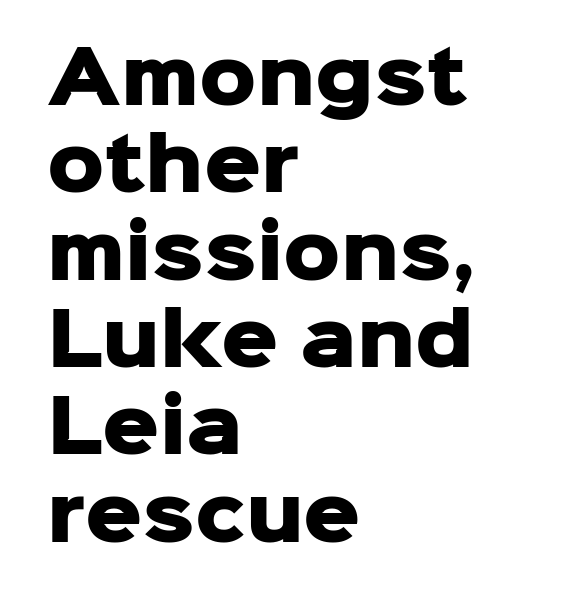
Horizontal alignment here is leftward, the default for most running prose. The passage shown is typed in a proportional face where columns would drift. The characters display no serif detailing; their extremities are plain. The passage shown is not underscored anywhere. Look at the tracking — it's just the regular setting, nothing added.
